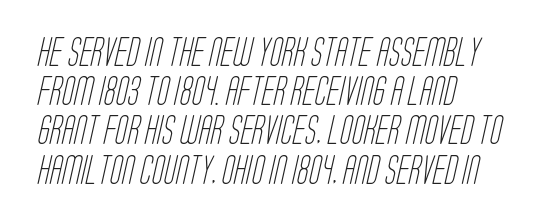
Q: Is the text bold? A: No.
Q: Is the typeface a serif or a sans-serif typeface? A: Sans-serif.
Q: Is the text underlined? A: No.
Q: How is the paragraph aligned? A: Left-aligned.
Q: Is the spacing between letters normal or unusually wide? A: Normal.
Q: Is the spacing between lines tight, normal or loose? A: Normal.
Q: Width (condensed, normal, or wide)? A: Condensed.
Q: Stroke contrast? A: Low.
Q: x-height? A: Large.
Q: Monospaced? A: No.
